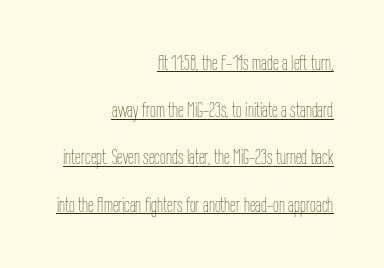
Horizontal alignment here is rightward, an uncommon choice for prose. Default kerning and tracking; the words read as compact shapes. Every character sits straight up, as roman type does. The block of text is sparse from top to bottom, with ample space between rows. Looks like someone drew a line under every word here.
